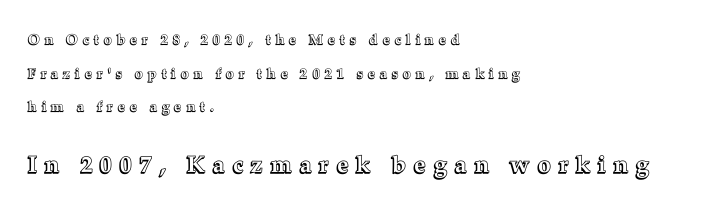
Q: Is the text italic (slanted)? A: No, it is upright.
Q: Is the text underlined? A: No.
Q: How is the paragraph aligned? A: Left-aligned.
Q: Is the spacing between letters normal or unusually wide? A: Unusually wide.
Q: Is the spacing between lines tight, normal or loose? A: Loose.
Q: Which block of text is set in a larger size, the first (top) or the second (bottom)? A: The second (bottom) one.
